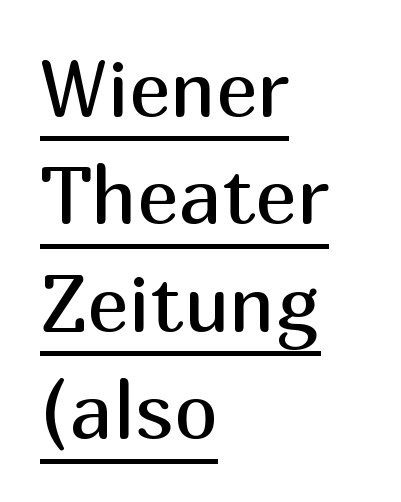
Q: Is the text bold? A: No.
Q: Is the text italic (slanted)? A: No, it is upright.
Q: Is the typeface a serif or a sans-serif typeface? A: Sans-serif.
Q: Is the text underlined? A: Yes.
Q: How is the paragraph aligned? A: Left-aligned.
Q: Is the spacing between letters normal or unusually wide? A: Normal.
Q: Is the spacing between lines tight, normal or loose? A: Normal.
Q: Width (condensed, normal, or wide)? A: Normal.
Q: Stroke contrast? A: Medium.
Q: x-height? A: Medium.
Q: Monospaced? A: No.
